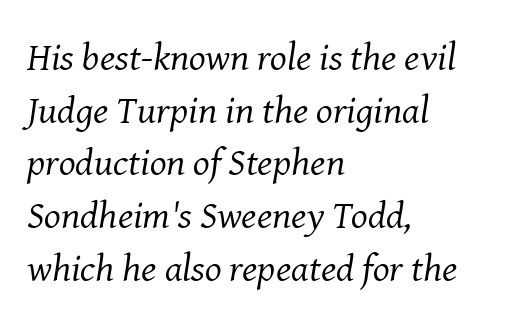
The image shows 39 px regular-weight serif type, italic (leaning right); set left-aligned, normal line spacing (1.35x), normal letter spacing, not underlined; medium stroke contrast and a medium x-height.
